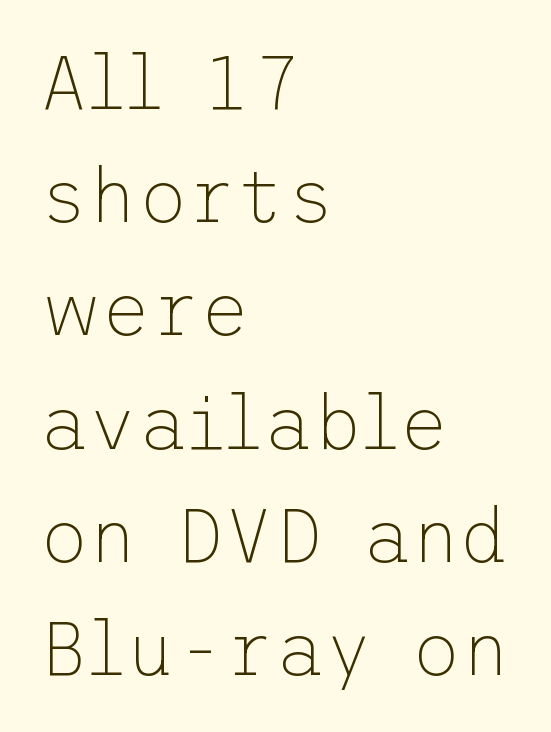
{"serif": "no", "italic": "no", "bold": "no", "weight": "thin", "width": "normal", "stroke_contrast": "low", "x_height": "medium", "underline": "no", "align": "left", "line_spacing": "normal", "line_spacing_ratio": 1.49, "letter_spacing": "normal", "letter_spacing_em": 0.0, "glyph_px": 76}
